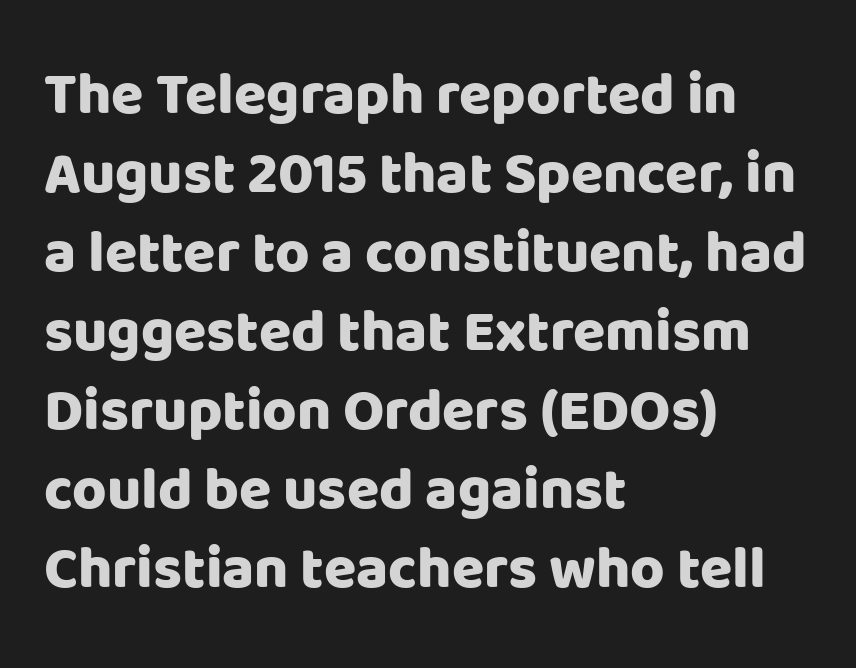
{"serif": "no", "italic": "no", "bold": "yes", "weight": "heavy", "width": "normal", "stroke_contrast": "low", "x_height": "large", "monospaced": "no", "underline": "no", "align": "left", "line_spacing": "normal", "line_spacing_ratio": 1.34, "letter_spacing": "normal", "letter_spacing_em": 0.0, "glyph_px": 59}
